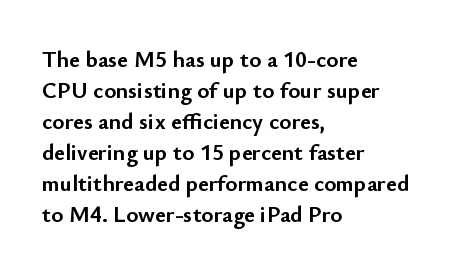
Caption: bold face, heavy strokes. Compared with typical body copy, the letter spacing here is the same. Line starts are locked; line ends wander. The axis of the letterforms is exactly vertical.
